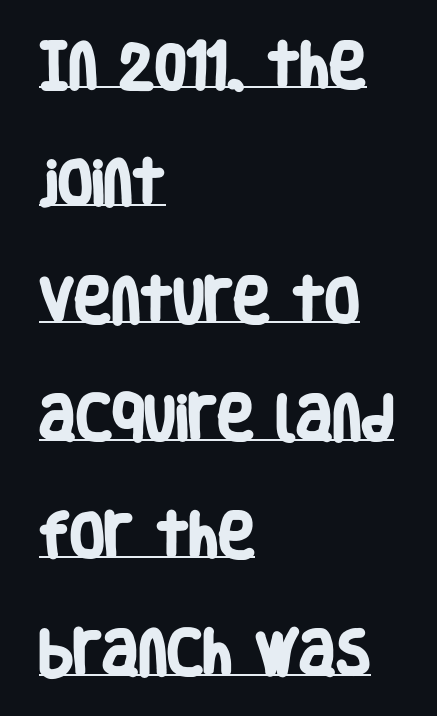
Each letter keeps its own natural width here, so spacing adapts to shape. Beneath each row of characters lies a ruled line. Short note: letters normally spaced. This block would shrink considerably if given ordinary leading; it's expanded now. In terms of letterform style, serifs are entirely absent. The lines in this sample share a left origin and differ only in where they stop.
